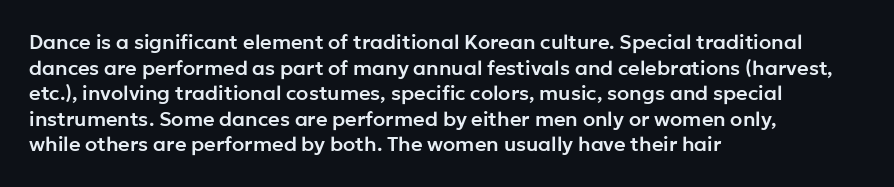
Q: Is the text italic (slanted)? A: No, it is upright.
Q: Is the text underlined? A: No.
Q: How is the paragraph aligned? A: Left-aligned.
Q: Is the spacing between letters normal or unusually wide? A: Normal.
Q: Is the spacing between lines tight, normal or loose? A: Normal.
